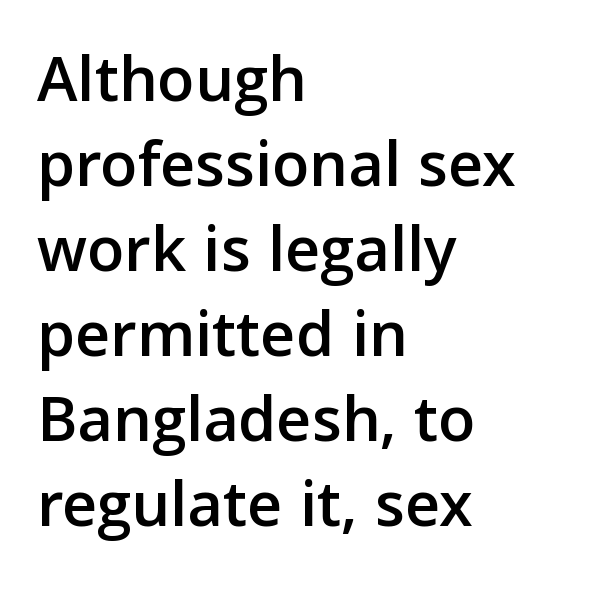
The image shows 68 px sans-serif type, upright; set left-aligned, normal line spacing (1.25x), normal letter spacing, not underlined; low stroke contrast and a medium x-height.
